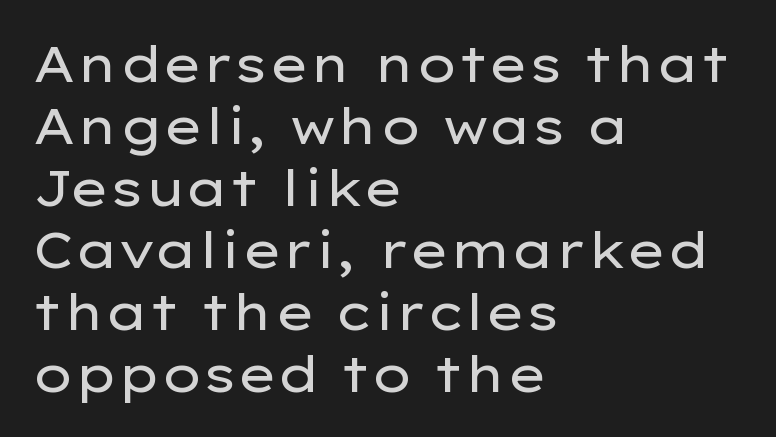
{"serif": "no", "italic": "no", "bold": "no", "weight": "regular", "width": "wide", "stroke_contrast": "low", "x_height": "medium", "monospaced": "no", "underline": "no", "align": "left", "line_spacing_ratio": 1.24, "letter_spacing": "normal", "letter_spacing_em": 0.0, "glyph_px": 50}
